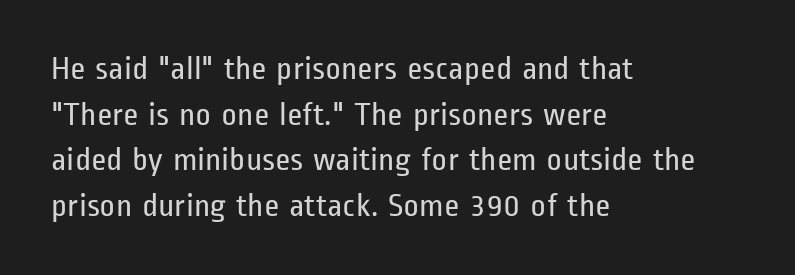
Q: Is the text bold? A: No.
Q: Is the text italic (slanted)? A: No, it is upright.
Q: Is the typeface a serif or a sans-serif typeface? A: Sans-serif.
Q: Is the text underlined? A: No.
Q: How is the paragraph aligned? A: Left-aligned.
Q: Is the spacing between letters normal or unusually wide? A: Normal.
Q: Is the spacing between lines tight, normal or loose? A: Normal.
Q: Width (condensed, normal, or wide)? A: Condensed.
Q: Stroke contrast? A: Low.
Q: x-height? A: Medium.
Q: Monospaced? A: No.
